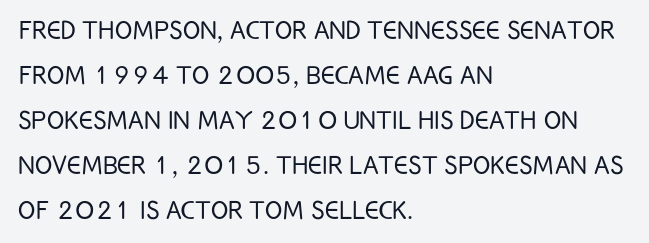
Letter spacing: default. The typesetter chose a ragged-right arrangement here. These lines are rendered in a variable-pitch font. Does the type have serifs? No, each stem ends abruptly.
